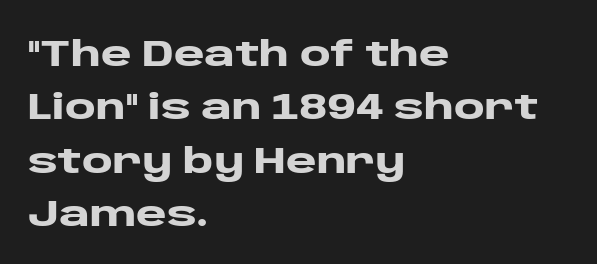
The image shows 37 px heavy, wide sans-serif type, upright; set left-aligned, normal line spacing (1.44x), normal letter spacing, not underlined; low stroke contrast and a large x-height.
